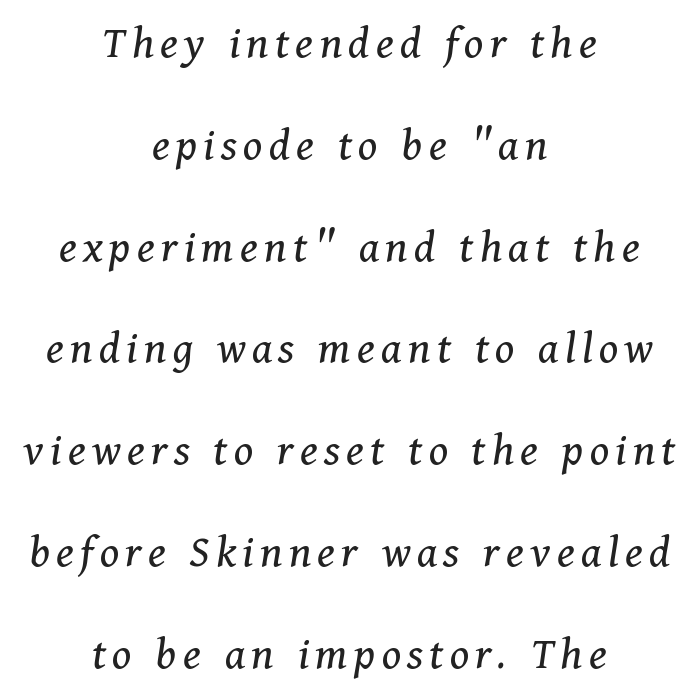
{"serif": "yes", "italic": "yes", "lean": "right", "slant_degrees": 11, "bold": "no", "weight": "regular", "width": "normal", "stroke_contrast": "medium", "x_height": "medium", "monospaced": "no", "underline": "no", "align": "center", "line_spacing": "loose", "line_spacing_ratio": 2.12, "glyph_px": 48}
